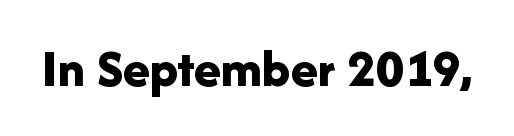
{"serif": "no", "italic": "no", "bold": "yes", "weight": "bold", "width": "normal", "stroke_contrast": "low", "x_height": "medium", "monospaced": "no", "underline": "no", "letter_spacing": "normal", "letter_spacing_em": 0.0, "glyph_px": 55}
